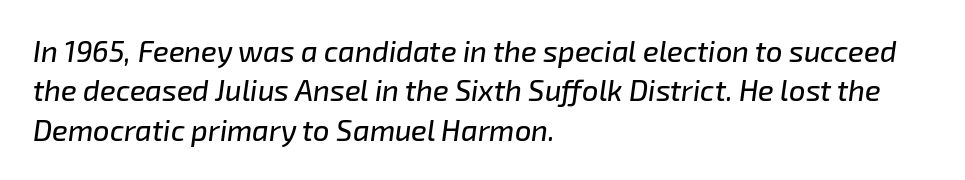
Students, observe: this is what conventionally led text looks like. The rendering uses natural spacing where letterforms have individual widths. The rendering anchors every line to the left-hand side. Does extra space separate the letters? No, they use regular spacing. Notice how the stems are inclined rather than vertical — that's the hallmark of italics.
